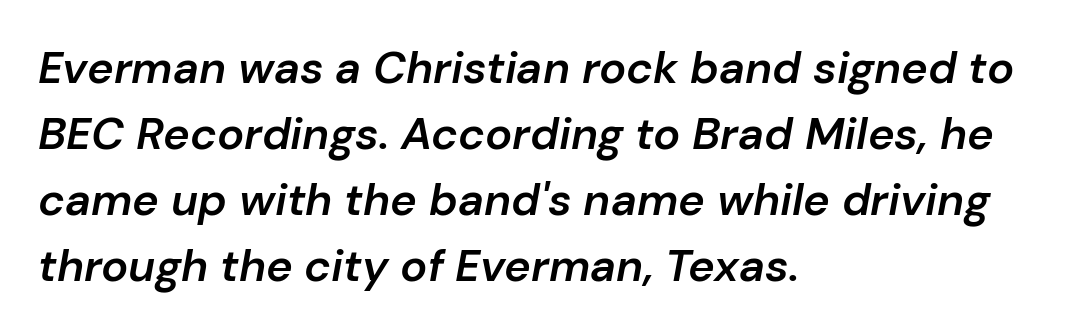
The image shows 45 px semibold type, italic (leaning right); set left-aligned, normal line spacing (1.47x), normal letter spacing, not underlined; low stroke contrast and a medium x-height.
